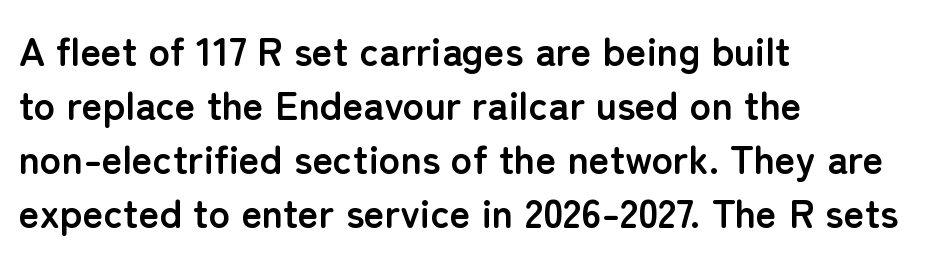
{"serif": "no", "italic": "no", "bold": "yes", "weight": "semibold", "width": "normal", "stroke_contrast": "low", "x_height": "medium", "monospaced": "no", "underline": "no", "align": "left", "line_spacing": "normal", "line_spacing_ratio": 1.35, "letter_spacing": "normal", "letter_spacing_em": 0.0, "glyph_px": 40}
